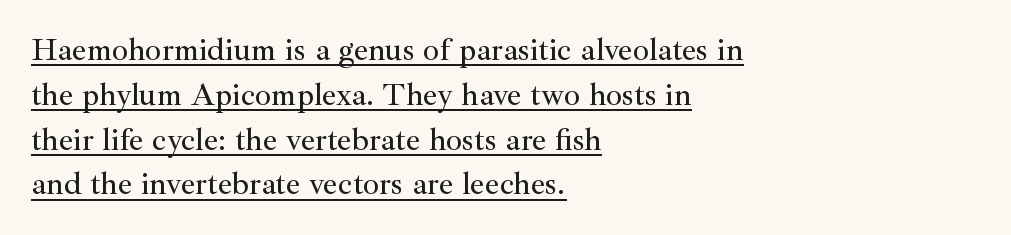
{"serif": "yes", "italic": "no", "width": "normal", "stroke_contrast": "medium", "x_height": "small", "monospaced": "no", "underline": "yes", "align": "left", "line_spacing": "normal", "line_spacing_ratio": 1.4, "letter_spacing": "normal", "letter_spacing_em": 0.0, "glyph_px": 32}
